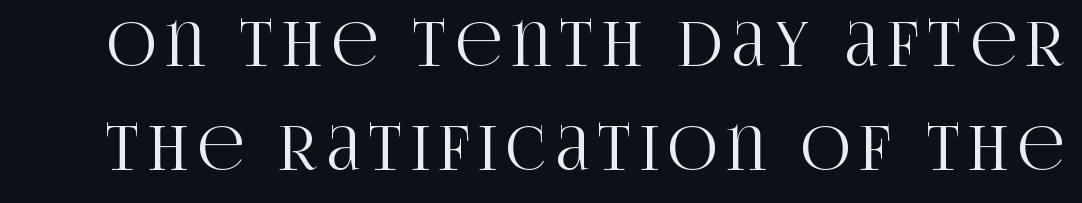
The image shows 61 px condensed serif type, upright; set line spacing 1.71x, not underlined; high stroke contrast and a large x-height.
